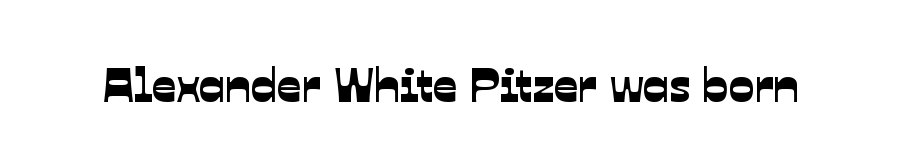
{"serif": "no", "width": "normal", "stroke_contrast": "low", "x_height": "medium", "monospaced": "no", "underline": "no", "letter_spacing": "normal", "letter_spacing_em": 0.0, "glyph_px": 48}
